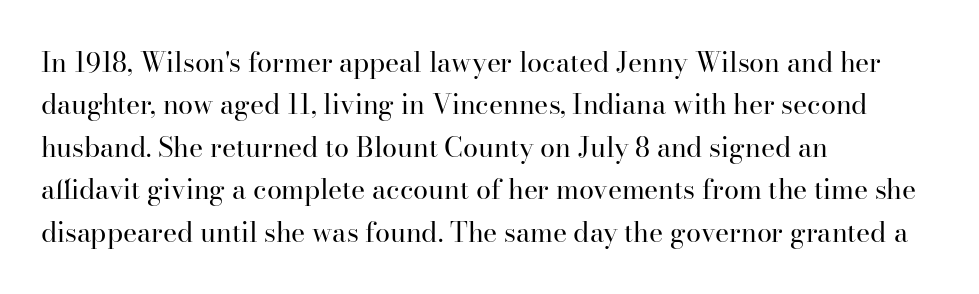
Q: Is the text bold? A: No.
Q: Is the text italic (slanted)? A: No, it is upright.
Q: Is the text underlined? A: No.
Q: How is the paragraph aligned? A: Left-aligned.
Q: Is the spacing between letters normal or unusually wide? A: Normal.
Q: Is the spacing between lines tight, normal or loose? A: Normal.
